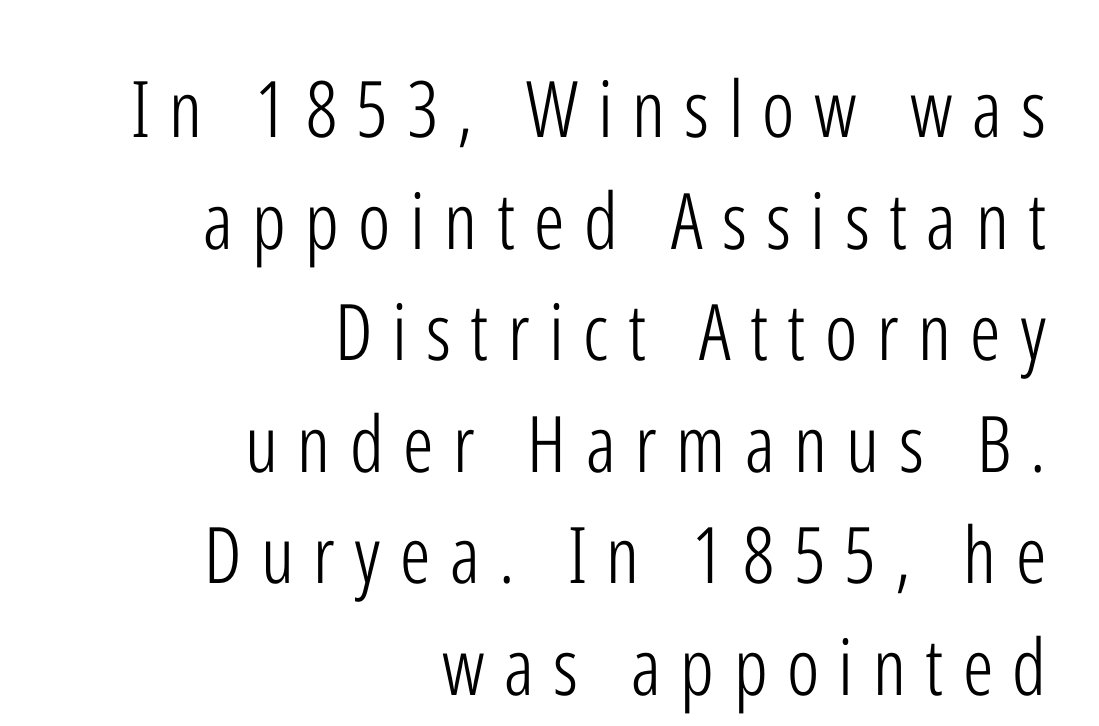
The image shows 78 px light, condensed sans-serif type, upright; set right-aligned, normal line spacing (1.43x), unusually wide letter spacing (+0.25 em), not underlined; low stroke contrast and a medium x-height.
